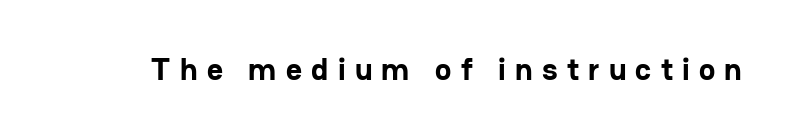
Underlining? Definitely not there. There is plenty of visible air inserted between adjacent glyphs. Letterform terminals end flat and unadorned throughout the passage. These lines are rendered in a variable-pitch font. No italicization has been applied; the sample stays upright. Summary of weight: heavy, a full bold.
